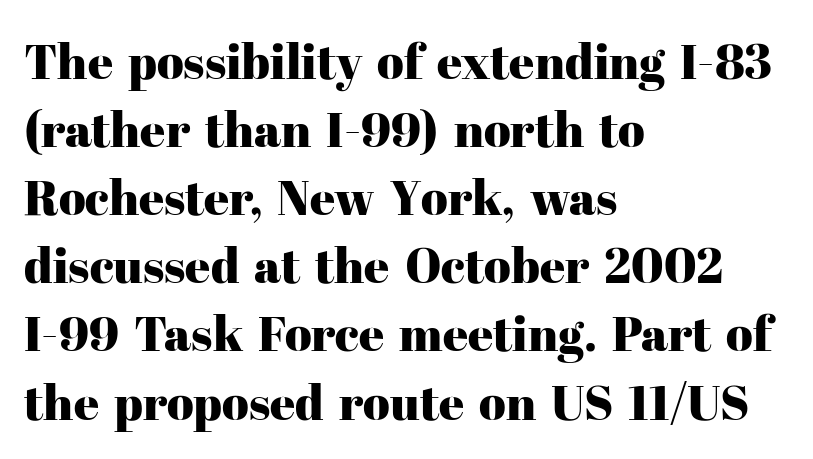
The vertical gap from one line to the next is medium. One-word summary of the alignment: left. Tall strokes in this sample are plumb rather than angled. Do the characters align in a grid? No, the font is proportional. The type family on display is of the serif kind.
